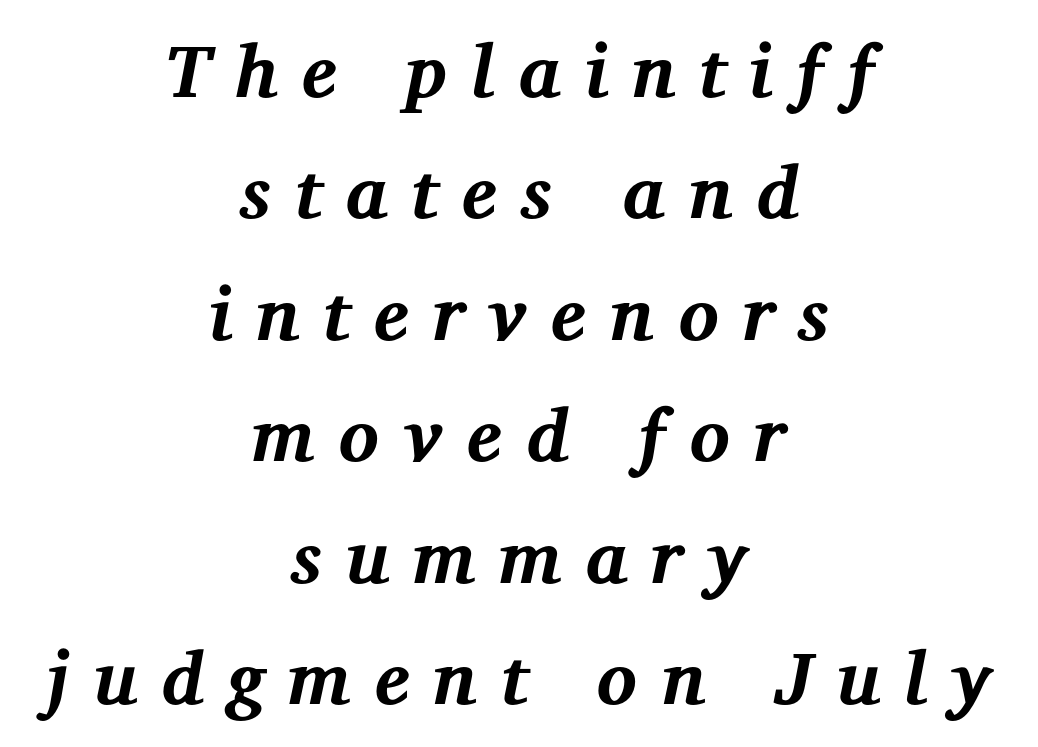
The image shows 75 px bold serif type, italic (leaning right); set centered, normal line spacing (1.62x), unusually wide letter spacing (+0.32 em), not underlined; medium stroke contrast and a medium x-height.
